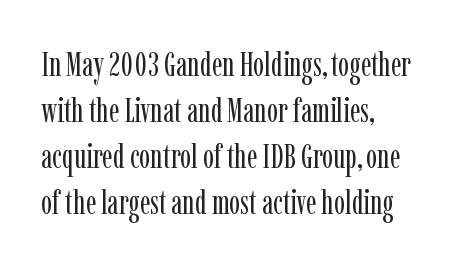
Q: Is the text bold? A: No.
Q: Is the text italic (slanted)? A: No, it is upright.
Q: Is the typeface a serif or a sans-serif typeface? A: Serif.
Q: Is the text underlined? A: No.
Q: How is the paragraph aligned? A: Left-aligned.
Q: Is the spacing between letters normal or unusually wide? A: Normal.
Q: Is the spacing between lines tight, normal or loose? A: Normal.
Q: Width (condensed, normal, or wide)? A: Condensed.
Q: Stroke contrast? A: Low.
Q: x-height? A: Medium.
Q: Monospaced? A: No.
